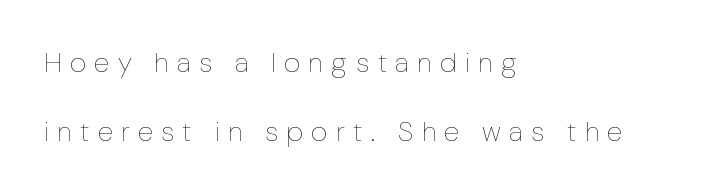
Spacing verdict: proportional, widths tailored to each character. Posture: upright roman. The passage is arranged the way most books set body copy — flush left. Rule under the text: the space is simply empty.
